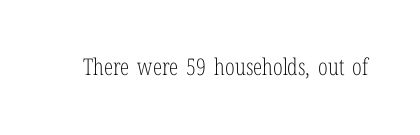
{"italic": "no", "bold": "no", "underline": "no", "letter_spacing": "normal", "letter_spacing_em": 0.0, "glyph_px": 23}
